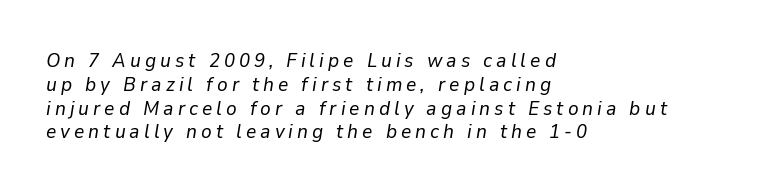
The image shows 20 px text type, italic (leaning right); set left-aligned, line spacing 1.19x, unusually wide letter spacing (+0.2 em), not underlined.
